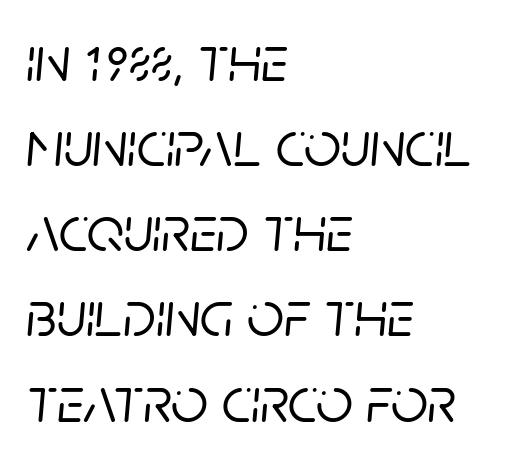
The image shows 65 px text type, italic (leaning right); set left-aligned, normal line spacing (1.31x), normal letter spacing, not underlined; low stroke contrast and a large x-height.
